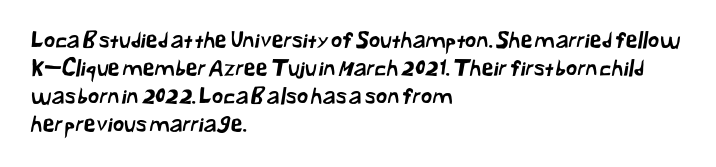
{"underline": "no", "align": "left", "line_spacing": "normal", "line_spacing_ratio": 1.27, "letter_spacing": "normal", "letter_spacing_em": 0.0, "glyph_px": 22}
